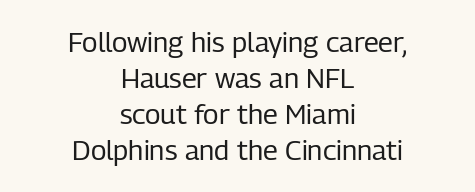
Q: Is the text bold? A: No.
Q: Is the text italic (slanted)? A: No, it is upright.
Q: Is the typeface a serif or a sans-serif typeface? A: Sans-serif.
Q: Is the text underlined? A: No.
Q: How is the paragraph aligned? A: Centered.
Q: Is the spacing between letters normal or unusually wide? A: Normal.
Q: Is the spacing between lines tight, normal or loose? A: Normal.
Q: Width (condensed, normal, or wide)? A: Condensed.
Q: Stroke contrast? A: Low.
Q: x-height? A: Medium.
Q: Monospaced? A: No.
